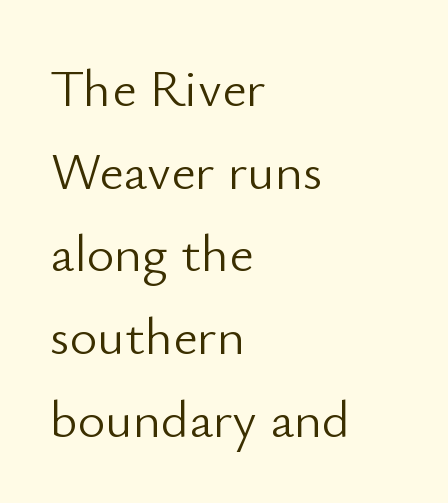
Q: Is the text bold? A: No.
Q: Is the text italic (slanted)? A: No, it is upright.
Q: Is the typeface a serif or a sans-serif typeface? A: Sans-serif.
Q: Is the text underlined? A: No.
Q: How is the paragraph aligned? A: Left-aligned.
Q: Is the spacing between letters normal or unusually wide? A: Normal.
Q: Is the spacing between lines tight, normal or loose? A: Normal.
Q: Width (condensed, normal, or wide)? A: Normal.
Q: Stroke contrast? A: Low.
Q: x-height? A: Small.
Q: Monospaced? A: No.
